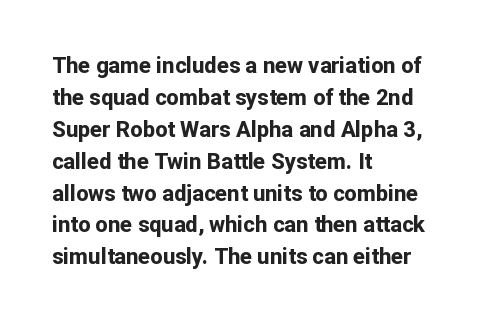
Students, observe: this is what conventionally led text looks like. Ascenders rise straight up at ninety degrees. Pretty heavy lettering here — definitely bold. The words here are not underlined.
